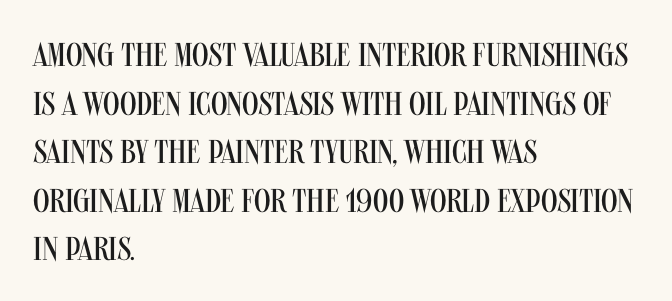
The rendering keeps characters at their native spacing. No italicization has been applied; the sample stays upright. These lines are rendered in a variable-pitch font. A typesetter would call this leading conventional body-copy spacing. The setting favours the left margin, as ordinary paragraphs usually do.
